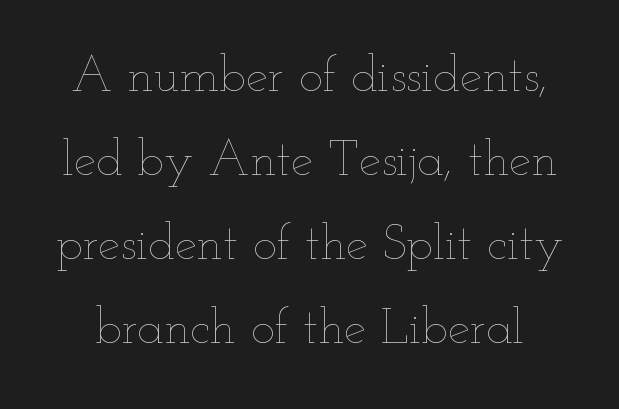
Q: Is the text bold? A: No.
Q: Is the text italic (slanted)? A: No, it is upright.
Q: Is the text underlined? A: No.
Q: Is the spacing between letters normal or unusually wide? A: Normal.
Q: Is the spacing between lines tight, normal or loose? A: Normal.
Q: Width (condensed, normal, or wide)? A: Wide.
Q: Stroke contrast? A: Low.
Q: x-height? A: Small.
Q: Monospaced? A: No.
